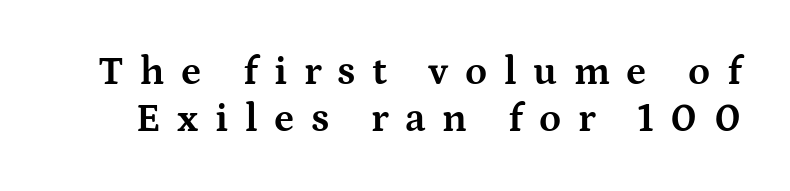
Q: Is the text bold? A: Yes.
Q: Is the text italic (slanted)? A: No, it is upright.
Q: Is the typeface a serif or a sans-serif typeface? A: Serif.
Q: Is the text underlined? A: No.
Q: Is the spacing between letters normal or unusually wide? A: Unusually wide.
Q: Width (condensed, normal, or wide)? A: Wide.
Q: Stroke contrast? A: Medium.
Q: x-height? A: Medium.
Q: Monospaced? A: No.
